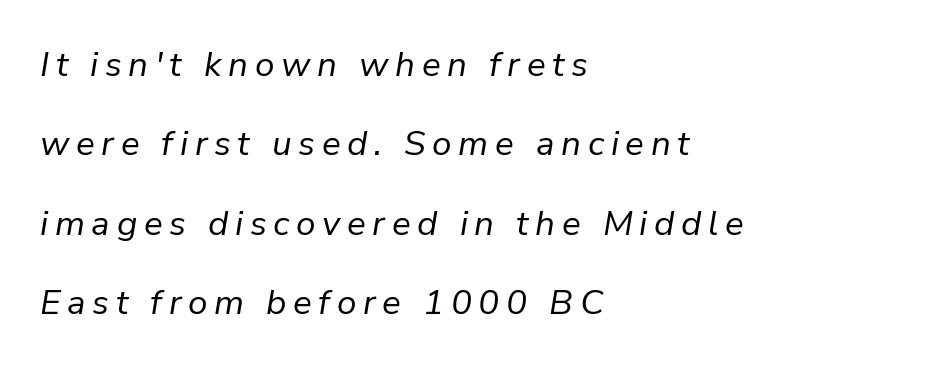
The image shows 35 px regular-weight type, italic (leaning right); set left-aligned, loose line spacing (2.27x), not underlined; low stroke contrast and a medium x-height.
